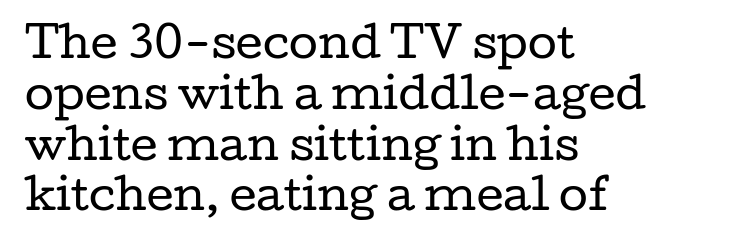
Is the type heavy? It reads as light-to-regular instead. These lines are set flush left with a ragged right edge. Every stem runs plumb, perpendicular to the baseline. Inter-character spacing is left at the font's built-in metrics. Varying glyph widths throughout — classic text-font behaviour. The zone under the glyphs is completely vacant.
